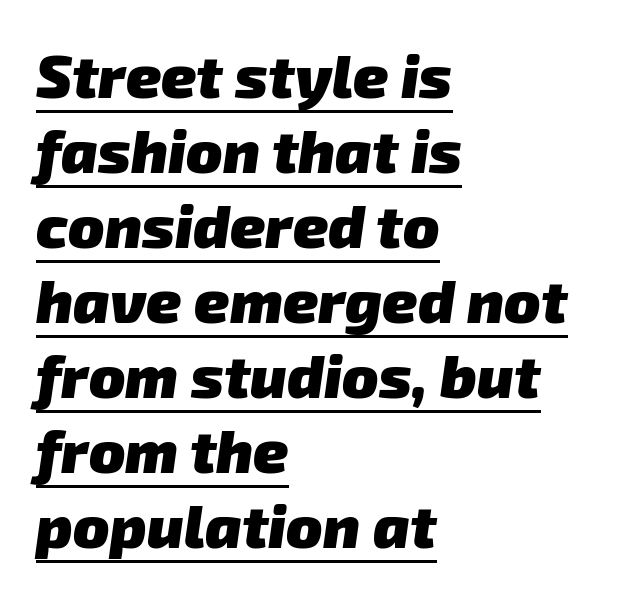
Q: Is the text bold? A: Yes.
Q: Is the typeface a serif or a sans-serif typeface? A: Sans-serif.
Q: Is the text underlined? A: Yes.
Q: How is the paragraph aligned? A: Left-aligned.
Q: Is the spacing between letters normal or unusually wide? A: Normal.
Q: Is the spacing between lines tight, normal or loose? A: Normal.
Q: Width (condensed, normal, or wide)? A: Normal.
Q: Stroke contrast? A: Low.
Q: x-height? A: Medium.
Q: Monospaced? A: No.
